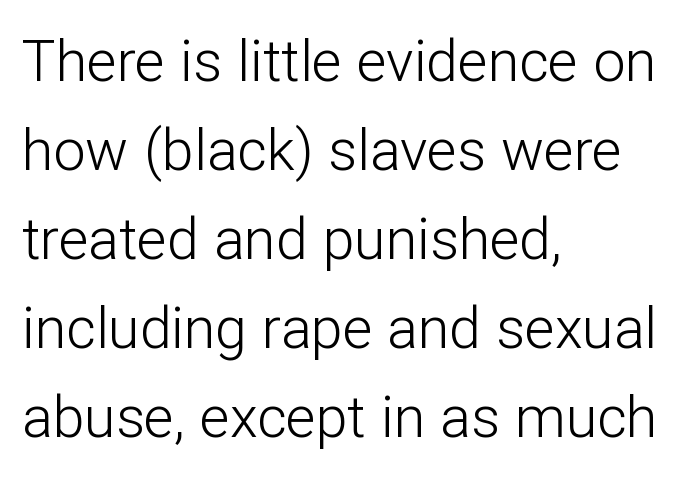
{"serif": "no", "italic": "no", "bold": "no", "weight": "light", "width": "normal", "stroke_contrast": "low", "x_height": "medium", "monospaced": "no", "underline": "no", "align": "left", "line_spacing": "normal", "line_spacing_ratio": 1.56, "letter_spacing": "normal", "letter_spacing_em": 0.0, "glyph_px": 57}
